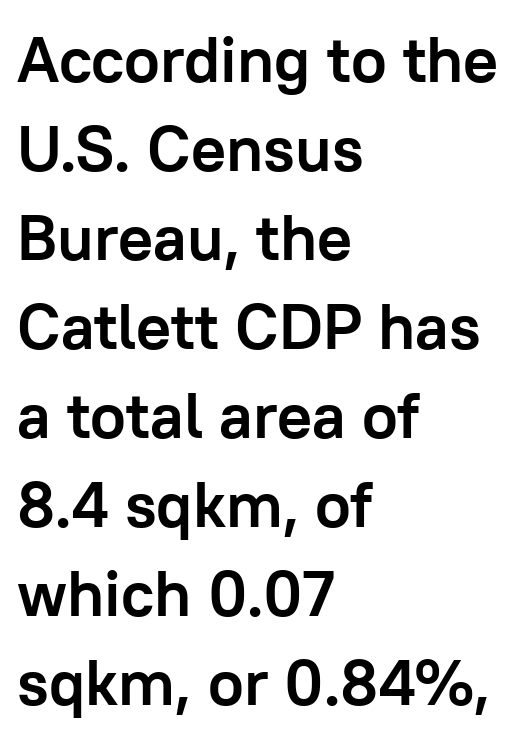
Q: Is the text bold? A: Yes.
Q: Is the text italic (slanted)? A: No, it is upright.
Q: Is the typeface a serif or a sans-serif typeface? A: Sans-serif.
Q: Is the text underlined? A: No.
Q: How is the paragraph aligned? A: Left-aligned.
Q: Is the spacing between letters normal or unusually wide? A: Normal.
Q: Is the spacing between lines tight, normal or loose? A: Normal.
Q: Width (condensed, normal, or wide)? A: Normal.
Q: Stroke contrast? A: Low.
Q: x-height? A: Medium.
Q: Monospaced? A: No.
